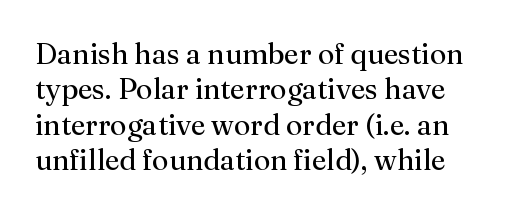
A roman cut, with each character standing at attention. These glyphs show unthickened strokes, regular width or finer. A typesetter would call this proportional, since set widths differ per character. A typesetter would call this zero additional tracking. Is this a sans? No — the strokes have serifs. Honestly, there is no underline to notice here at all.
